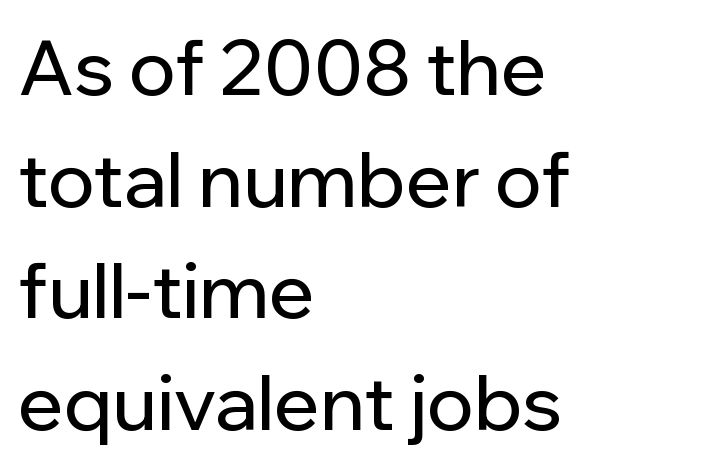
The image shows 76 px sans-serif type, upright; set left-aligned, normal line spacing (1.47x), normal letter spacing, not underlined; low stroke contrast and a medium x-height.
